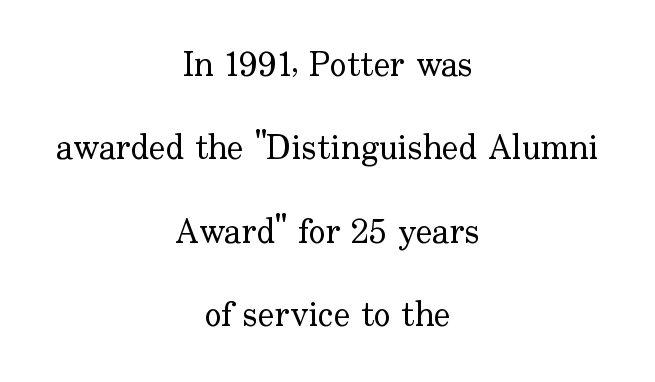
{"serif": "yes", "italic": "no", "bold": "no", "weight": "regular", "width": "normal", "stroke_contrast": "low", "x_height": "small", "monospaced": "no", "underline": "no", "align": "center", "line_spacing": "loose", "line_spacing_ratio": 2.38, "letter_spacing": "normal", "letter_spacing_em": 0.0, "glyph_px": 35}
